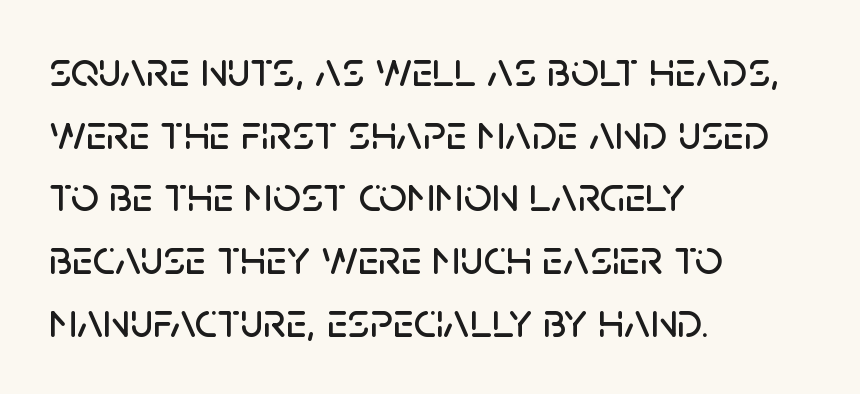
{"serif": "no", "italic": "no", "width": "normal", "stroke_contrast": "low", "x_height": "large", "monospaced": "no", "underline": "no", "align": "left", "line_spacing": "normal", "line_spacing_ratio": 1.28, "letter_spacing": "normal", "letter_spacing_em": 0.0, "glyph_px": 49}
